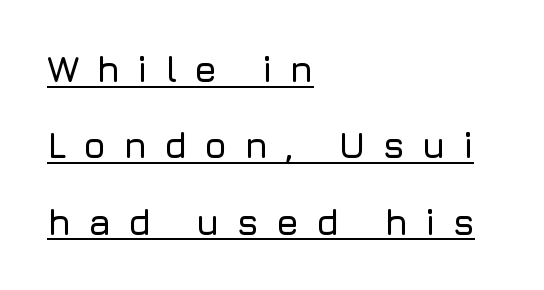
{"serif": "no", "italic": "no", "width": "normal", "stroke_contrast": "low", "x_height": "medium", "monospaced": "no", "underline": "yes", "align": "left", "line_spacing": "loose", "line_spacing_ratio": 2.12, "letter_spacing": "wide", "letter_spacing_em": 0.47, "glyph_px": 36}
